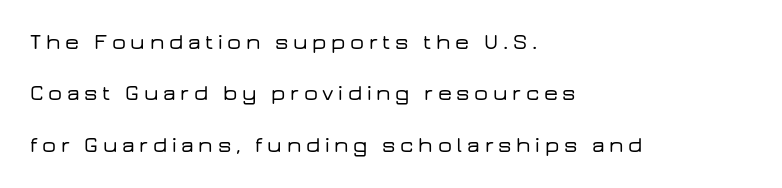
Q: Is the text italic (slanted)? A: No, it is upright.
Q: Is the text underlined? A: No.
Q: How is the paragraph aligned? A: Left-aligned.
Q: Is the spacing between letters normal or unusually wide? A: Unusually wide.
Q: Is the spacing between lines tight, normal or loose? A: Loose.
